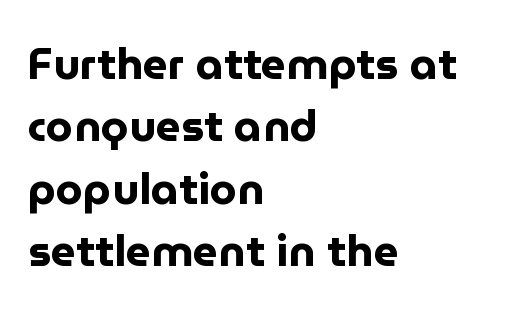
Q: Is the text bold? A: Yes.
Q: Is the text italic (slanted)? A: No, it is upright.
Q: Is the typeface a serif or a sans-serif typeface? A: Sans-serif.
Q: Is the text underlined? A: No.
Q: How is the paragraph aligned? A: Left-aligned.
Q: Is the spacing between letters normal or unusually wide? A: Normal.
Q: Is the spacing between lines tight, normal or loose? A: Normal.
Q: Width (condensed, normal, or wide)? A: Normal.
Q: Stroke contrast? A: Low.
Q: x-height? A: Medium.
Q: Monospaced? A: No.
